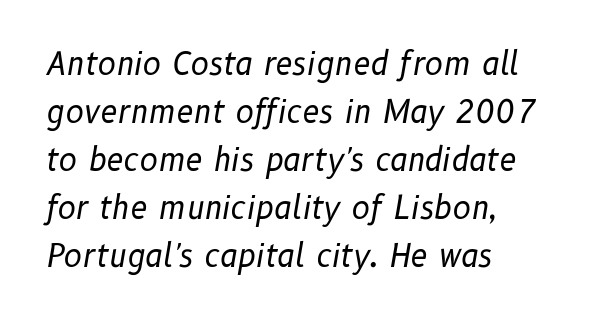
The image shows 31 px regular-weight type, italic (leaning right); set left-aligned, normal line spacing (1.55x), normal letter spacing, not underlined; low stroke contrast and a medium x-height.
